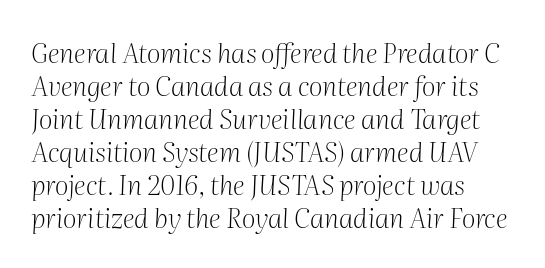
Looking at the ascenders, they clearly lean. Caption: face not bold, strokes unweighted. Students, note that the glyphs here touch the page at normal intervals. Horizontally, the lines are justified to the leading edge only. The string is rendered with underlining switched off.
